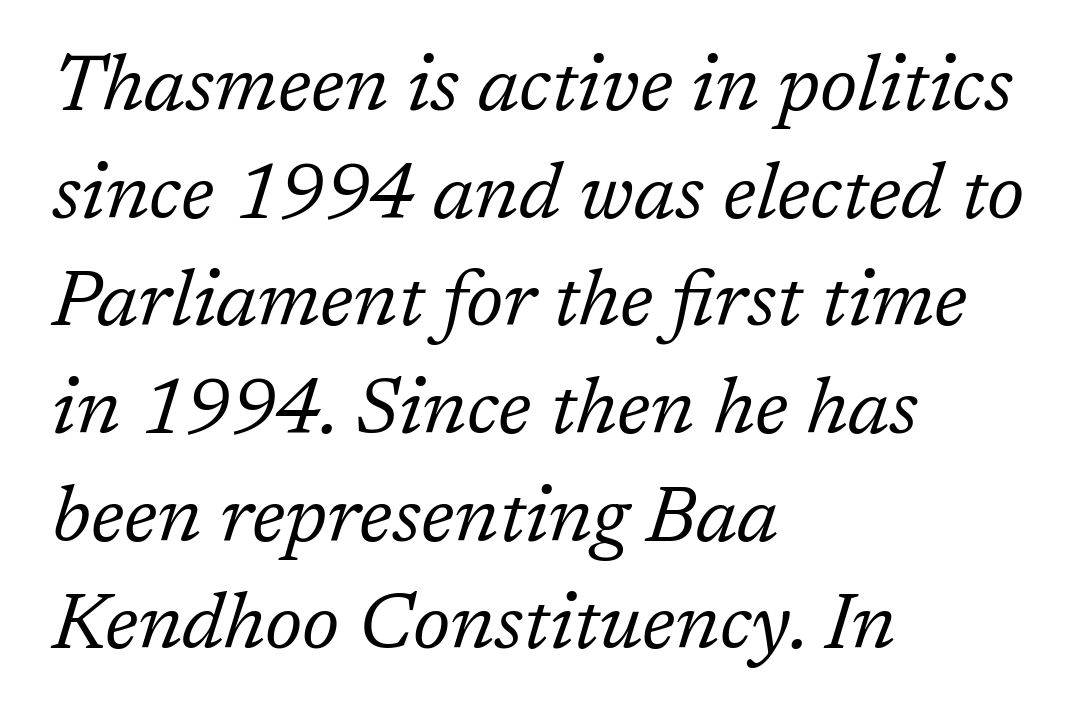
{"serif": "yes", "italic": "yes", "lean": "right", "slant_degrees": 17, "bold": "no", "weight": "regular", "width": "normal", "stroke_contrast": "low", "x_height": "medium", "monospaced": "no", "underline": "no", "align": "left", "line_spacing": "normal", "line_spacing_ratio": 1.38, "letter_spacing": "normal", "letter_spacing_em": 0.0, "glyph_px": 78}
